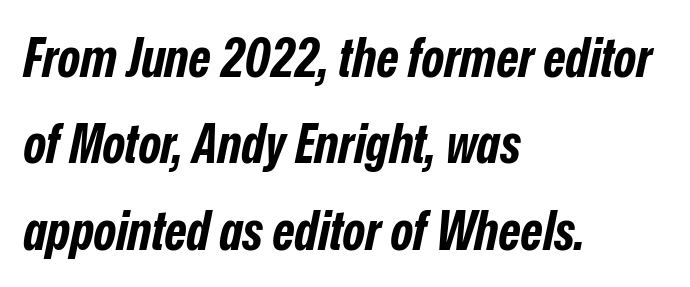
You could not count columns in this text — the font is proportionally spaced. Whoever set this chose a conventional vertical rhythm. Look at the tracking — it's just the regular setting, nothing added. The font is running at its bold setting. The ragged edge is on the right, which tells us the setting is flush left. If you drew a line through each stem, it would be angled.
